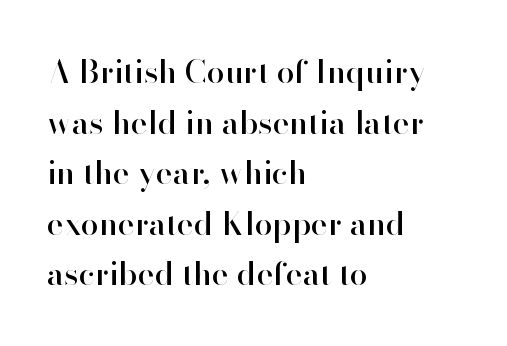
The block of text has a typical density, with ordinary space between rows. This sample is left-justified, so line endings fall wherever the words run out. Letter spacing: default. Proportional: the letters do not fall into vertical columns.
